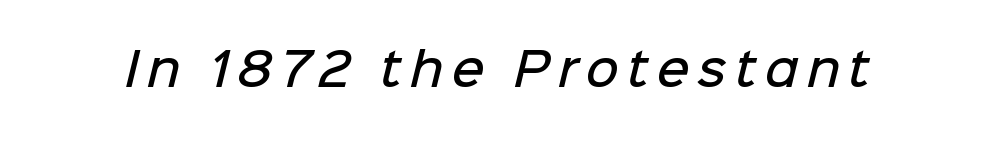
The image shows 45 px semibold sans-serif type; set not underlined; low stroke contrast and a medium x-height.
